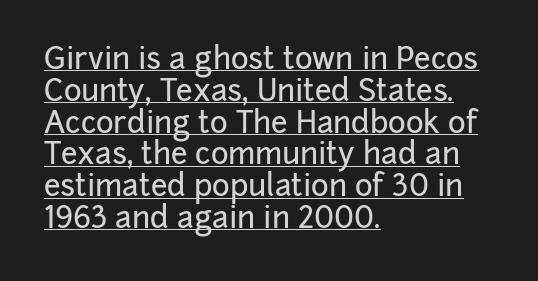
The image shows 30 px sans-serif type, upright; set left-aligned, tight line spacing (1.06x), normal letter spacing, underlined; low stroke contrast and a medium x-height.
